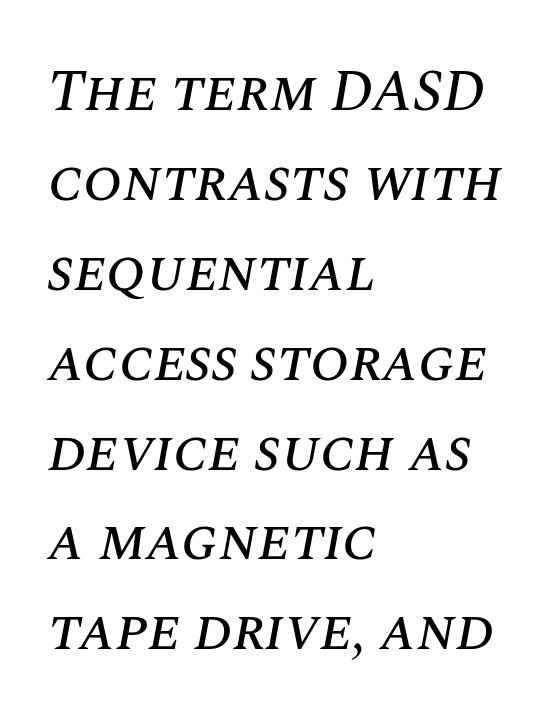
{"italic": "yes", "lean": "right", "slant_degrees": 10, "width": "normal", "stroke_contrast": "medium", "x_height": "large", "monospaced": "no", "underline": "no", "align": "left", "line_spacing": "normal", "line_spacing_ratio": 1.55, "letter_spacing": "normal", "letter_spacing_em": 0.0, "glyph_px": 58}
